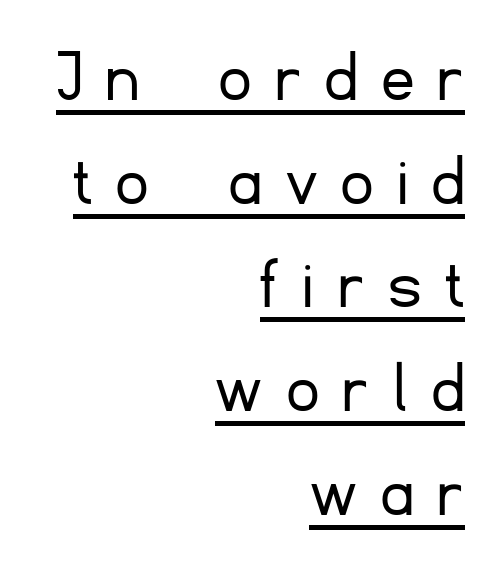
{"serif": "no", "italic": "no", "bold": "no", "weight": "light", "width": "normal", "stroke_contrast": "low", "x_height": "small", "monospaced": "no", "underline": "yes", "align": "right", "line_spacing": "normal", "line_spacing_ratio": 1.33, "letter_spacing": "wide", "letter_spacing_em": 0.31, "glyph_px": 78}
